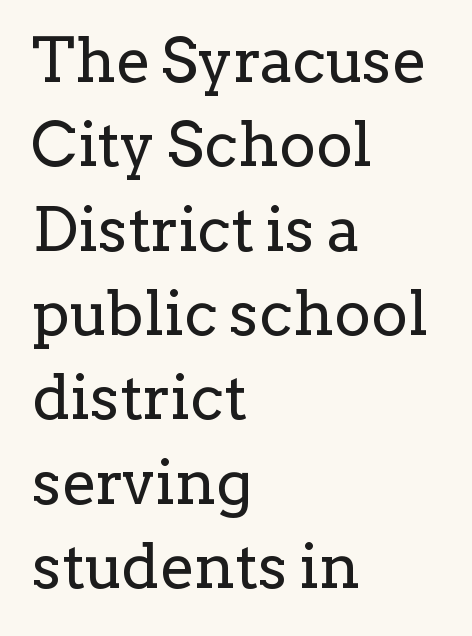
{"serif": "yes", "italic": "no", "bold": "no", "weight": "regular", "width": "normal", "stroke_contrast": "low", "x_height": "medium", "monospaced": "no", "underline": "no", "align": "left", "line_spacing": "normal", "line_spacing_ratio": 1.36, "letter_spacing": "normal", "letter_spacing_em": 0.0, "glyph_px": 62}
